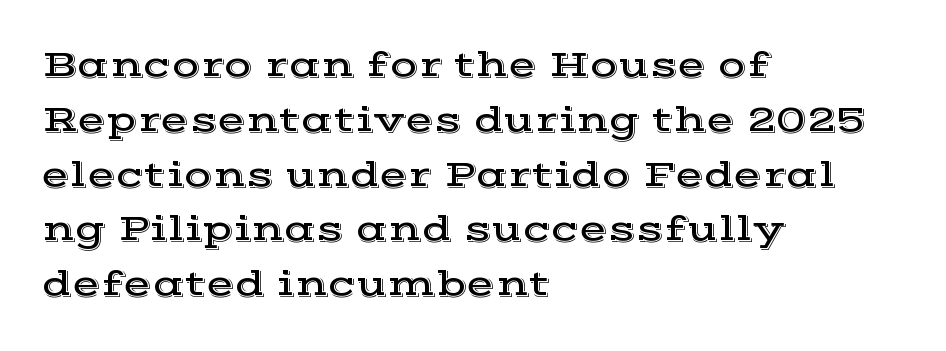
The image shows 37 px wide serif type, upright; set left-aligned, normal line spacing (1.48x), normal letter spacing, not underlined; a medium x-height.
